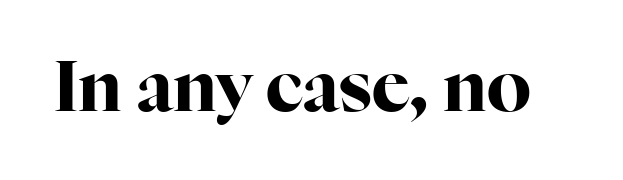
Q: Is the text bold? A: Yes.
Q: Is the text italic (slanted)? A: No, it is upright.
Q: Is the typeface a serif or a sans-serif typeface? A: Serif.
Q: Is the text underlined? A: No.
Q: Is the spacing between letters normal or unusually wide? A: Normal.
Q: Width (condensed, normal, or wide)? A: Normal.
Q: Stroke contrast? A: High.
Q: x-height? A: Medium.
Q: Monospaced? A: No.
